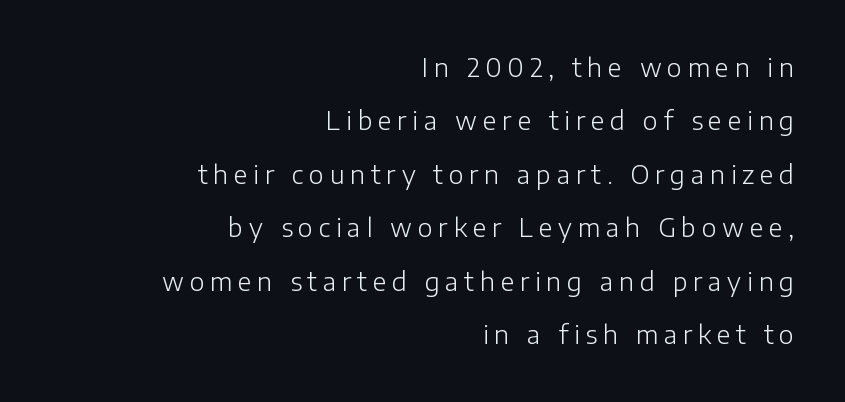
The image shows 25 px text type, upright; set right-aligned, loose line spacing (2.14x), unusually wide letter spacing (+0.23 em), not underlined.
